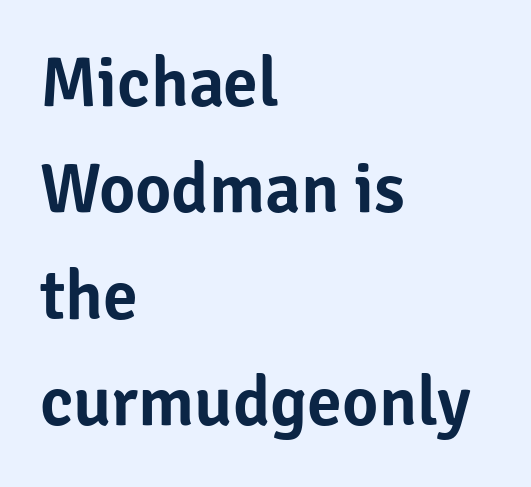
The image shows 70 px sans-serif type, upright; set left-aligned, normal line spacing (1.52x), normal letter spacing, not underlined; low stroke contrast and a medium x-height.
